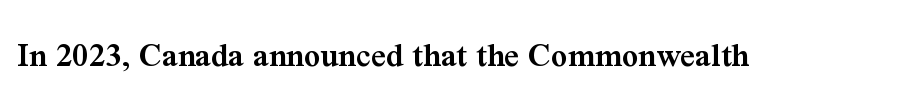
The image shows 36 px semibold serif type, upright; set normal letter spacing, not underlined; medium stroke contrast and a medium x-height.
